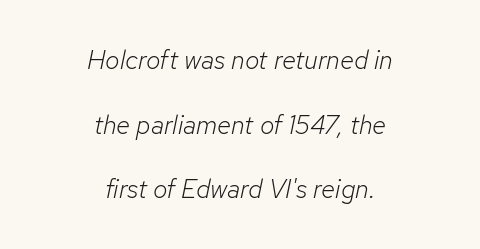
Q: Is the text bold? A: No.
Q: Is the text italic (slanted)? A: Yes, it leans right by about 12 degrees.
Q: Is the text underlined? A: No.
Q: How is the paragraph aligned? A: Centered.
Q: Is the spacing between letters normal or unusually wide? A: Normal.
Q: Is the spacing between lines tight, normal or loose? A: Loose.
